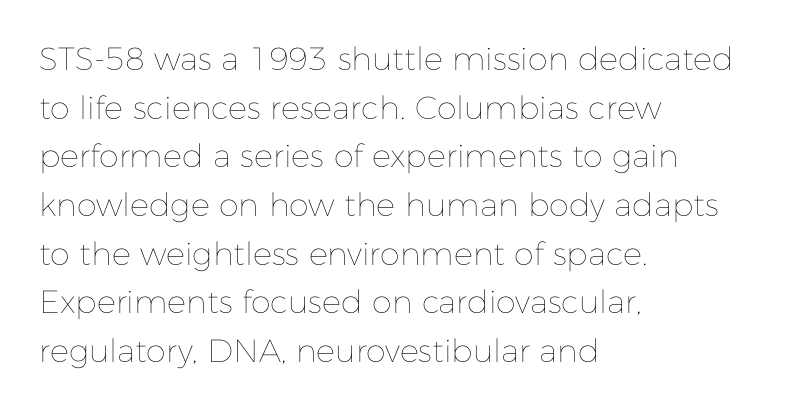
{"italic": "no", "bold": "no", "weight": "thin", "width": "normal", "stroke_contrast": "low", "x_height": "medium", "monospaced": "no", "underline": "no", "align": "left", "line_spacing": "normal", "line_spacing_ratio": 1.52, "letter_spacing": "normal", "letter_spacing_em": 0.0, "glyph_px": 32}
